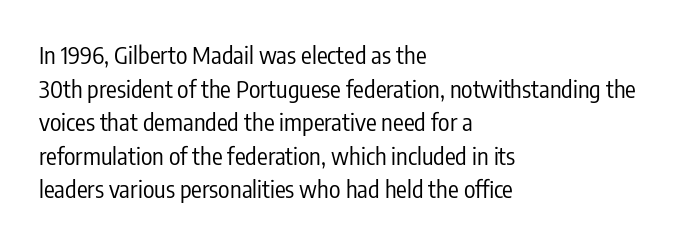
{"italic": "no", "bold": "no", "underline": "no", "align": "left", "line_spacing": "normal", "line_spacing_ratio": 1.4, "letter_spacing": "normal", "letter_spacing_em": 0.0, "glyph_px": 24}
